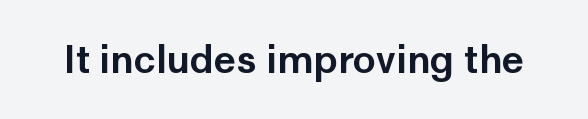
The string is rendered with underlining switched off. Is this a sans? Yes — the strokes have no serifs. Character widths vary here, with narrow letters taking less room than wide ones. Posture: vertical. These lines keep a tight, regular rhythm from letter to letter.
